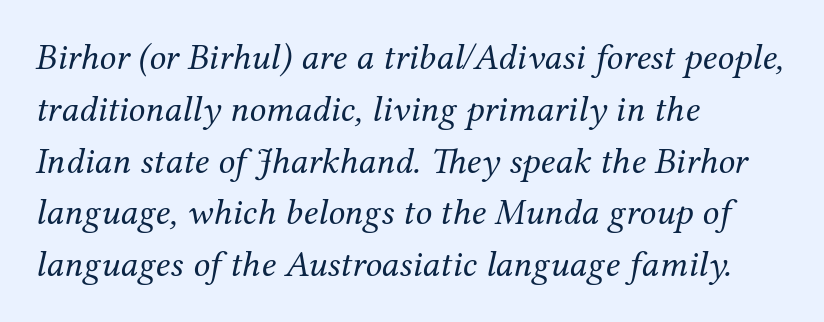
{"serif": "yes", "italic": "yes", "lean": "right", "slant_degrees": 12, "bold": "no", "weight": "regular", "width": "normal", "stroke_contrast": "medium", "x_height": "medium", "monospaced": "no", "underline": "no", "align": "left", "line_spacing": "normal", "line_spacing_ratio": 1.4, "letter_spacing": "normal", "letter_spacing_em": 0.0, "glyph_px": 37}
